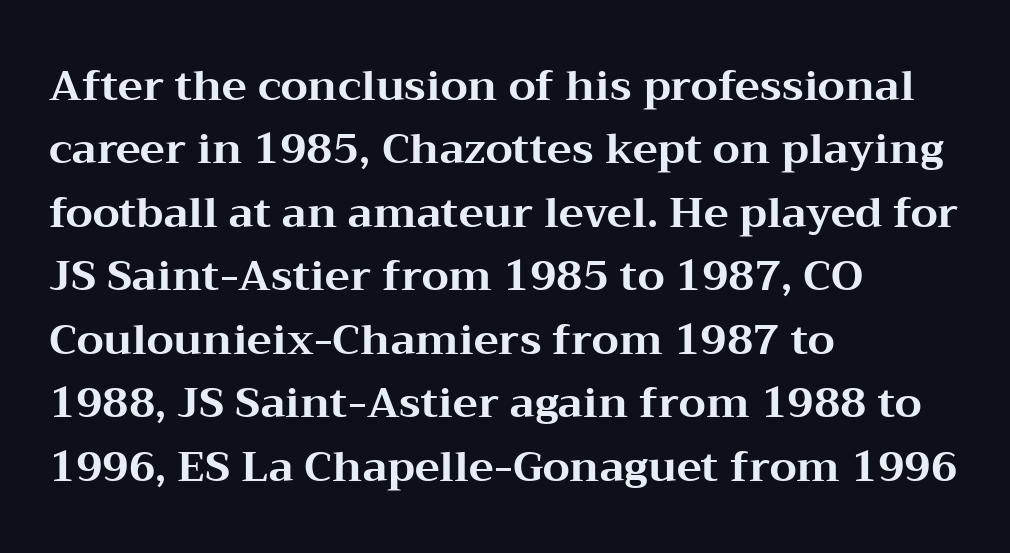
Q: Is the text bold? A: Yes.
Q: Is the text italic (slanted)? A: No, it is upright.
Q: Is the typeface a serif or a sans-serif typeface? A: Serif.
Q: Is the text underlined? A: No.
Q: How is the paragraph aligned? A: Left-aligned.
Q: Is the spacing between letters normal or unusually wide? A: Normal.
Q: Is the spacing between lines tight, normal or loose? A: Normal.
Q: Width (condensed, normal, or wide)? A: Wide.
Q: Stroke contrast? A: Medium.
Q: x-height? A: Medium.
Q: Monospaced? A: No.
